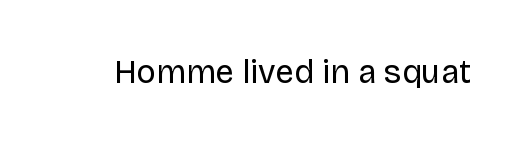
Looks like regular typesetting: each glyph gets only the width it needs. The lettering holds an erect, upright posture throughout. Examine the stroke ends and you'll find no serifs. No letter is thick-stroked: the sample isn't bold. You could call the tracking neutral — neither tight nor loose. Letters rest on an invisible, unmarked baseline.
